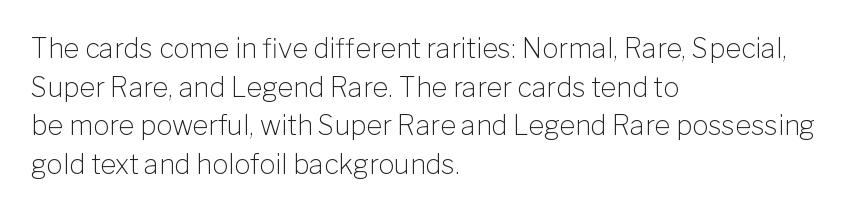
{"italic": "no", "bold": "no", "underline": "no", "align": "left", "line_spacing": "normal", "line_spacing_ratio": 1.43, "letter_spacing": "normal", "letter_spacing_em": 0.0, "glyph_px": 27}
